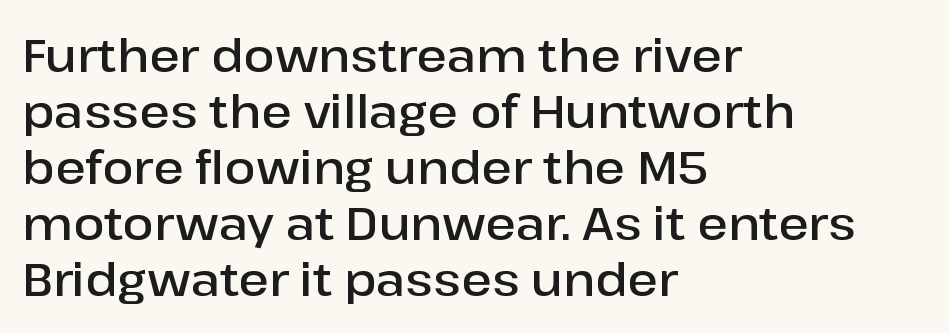
{"serif": "no", "italic": "no", "bold": "semi", "weight": "semibold", "width": "normal", "stroke_contrast": "low", "x_height": "medium", "monospaced": "no", "underline": "no", "align": "left", "line_spacing_ratio": 1.22, "letter_spacing": "normal", "letter_spacing_em": 0.0, "glyph_px": 46}
